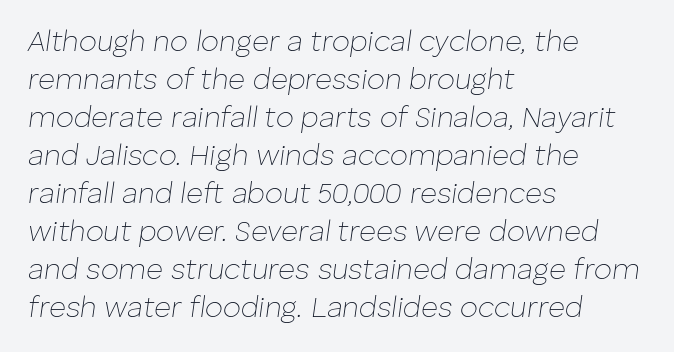
{"italic": "yes", "lean": "right", "slant_degrees": 8, "bold": "no", "weight": "thin", "width": "normal", "stroke_contrast": "low", "x_height": "medium", "monospaced": "no", "underline": "no", "align": "left", "line_spacing": "normal", "line_spacing_ratio": 1.31, "letter_spacing": "normal", "letter_spacing_em": 0.0, "glyph_px": 29}
